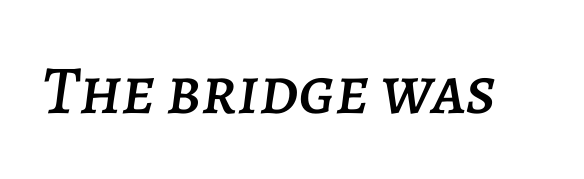
Note the varied advance widths — an 'i' is clearly narrower than an 'm'. Quick note: italic. Underline: absent. Glyph-to-glyph distance matches everyday printed text.
